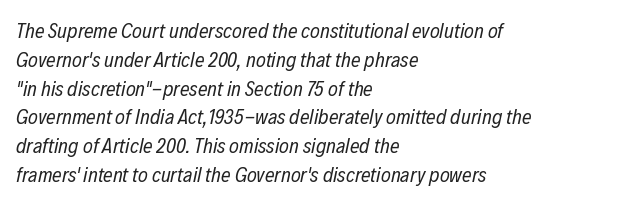
The image shows 21 px text type, italic (leaning right); set left-aligned, normal line spacing (1.37x), normal letter spacing, not underlined.
